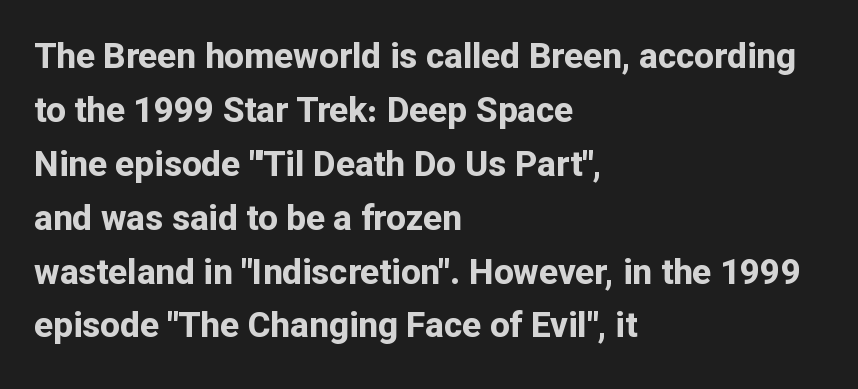
The image shows 35 px bold sans-serif type, upright; set left-aligned, normal line spacing (1.54x), normal letter spacing, not underlined; low stroke contrast and a medium x-height.
